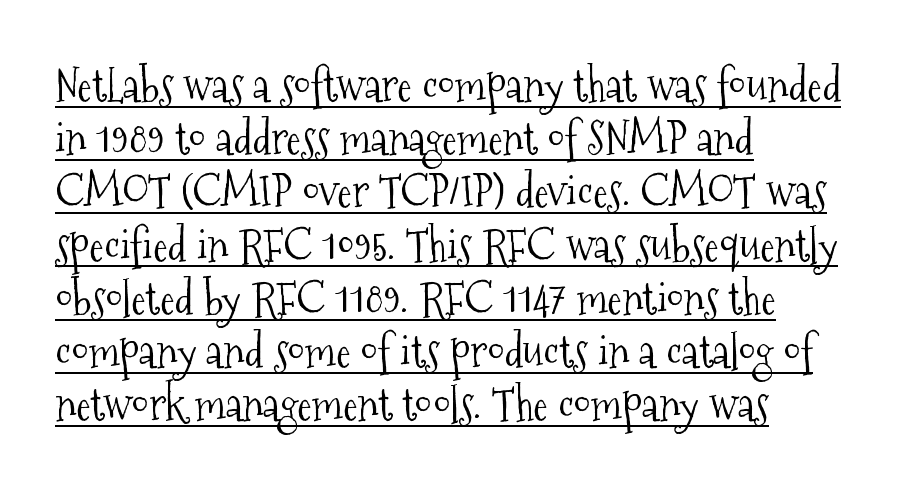
The specimen reads as upright at a glance. Serifs: yes, visible at the terminals of the letterforms. Spacing verdict: proportional, widths tailored to each character. The rendering anchors every line to the left-hand side.
